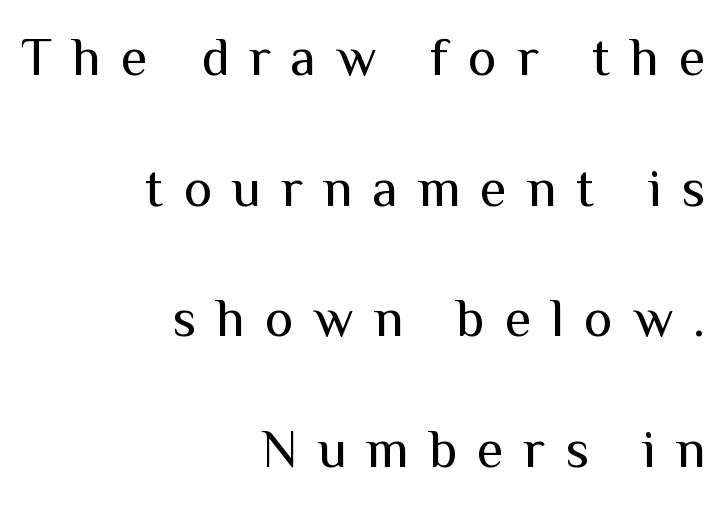
The passage shown stacks its lines with a broad gap. Each line ends at the same right margin while the left side varies. Posture: upright roman. Vertical stems look standard width or narrower in stroke.
